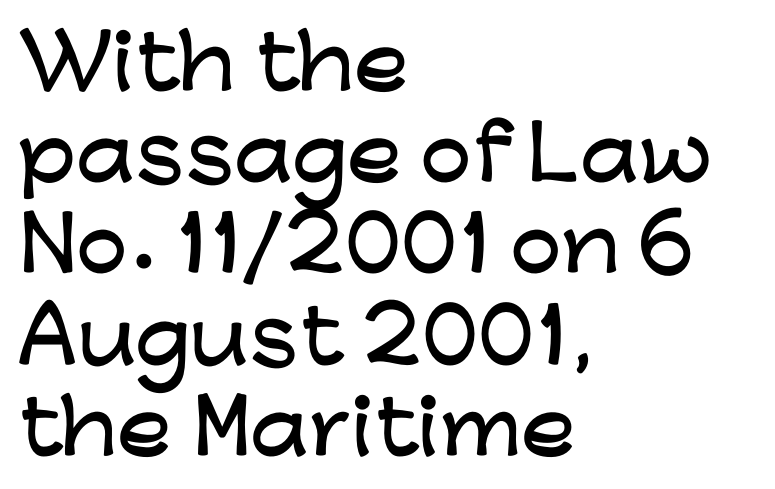
Q: Is the text italic (slanted)? A: No, it is upright.
Q: Is the typeface a serif or a sans-serif typeface? A: Sans-serif.
Q: Is the text underlined? A: No.
Q: How is the paragraph aligned? A: Left-aligned.
Q: Is the spacing between letters normal or unusually wide? A: Normal.
Q: Is the spacing between lines tight, normal or loose? A: Normal.
Q: Width (condensed, normal, or wide)? A: Wide.
Q: Stroke contrast? A: Low.
Q: x-height? A: Medium.
Q: Monospaced? A: No.
